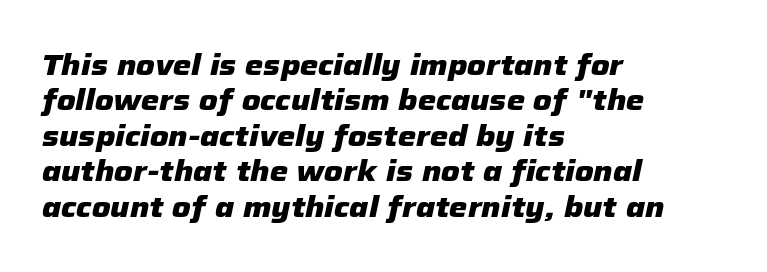
Q: Is the text bold? A: Yes.
Q: Is the text italic (slanted)? A: Yes, it leans right by about 12 degrees.
Q: Is the text underlined? A: No.
Q: How is the paragraph aligned? A: Left-aligned.
Q: Is the spacing between letters normal or unusually wide? A: Normal.
Q: Width (condensed, normal, or wide)? A: Normal.
Q: Stroke contrast? A: Low.
Q: x-height? A: Medium.
Q: Monospaced? A: No.
